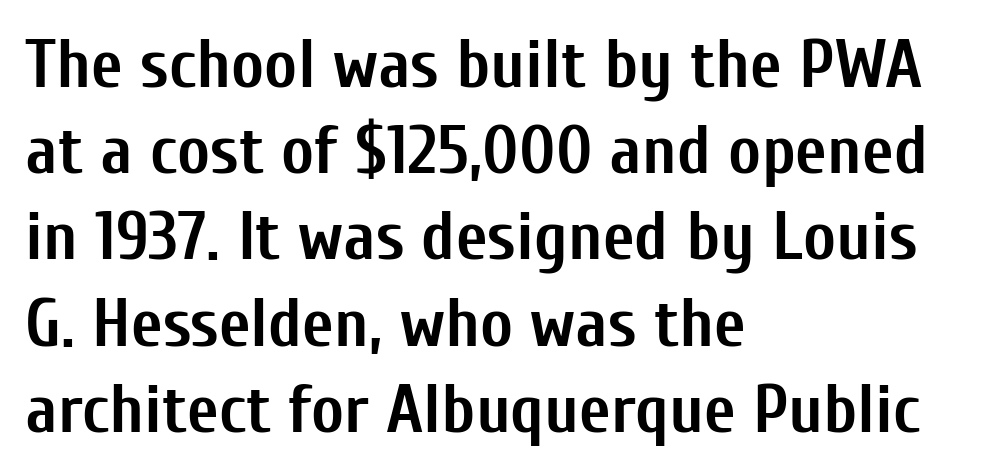
The image shows 69 px semibold, condensed sans-serif type, upright; set left-aligned, normal line spacing (1.25x), normal letter spacing, not underlined; low stroke contrast and a medium x-height.
